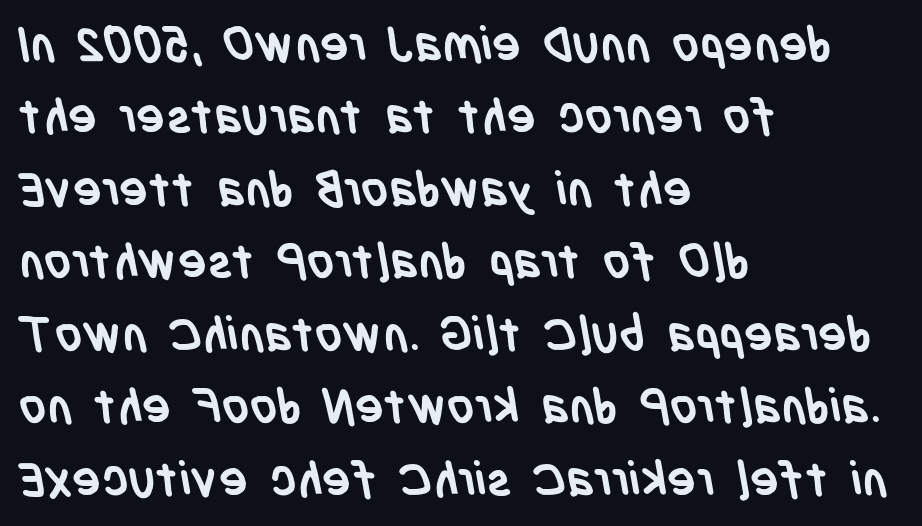
{"serif": "no", "bold": "yes", "weight": "semibold", "width": "condensed", "stroke_contrast": "low", "x_height": "large", "monospaced": "no", "underline": "no", "align": "left", "line_spacing": "normal", "line_spacing_ratio": 1.51, "letter_spacing": "normal", "letter_spacing_em": 0.0, "glyph_px": 48}
